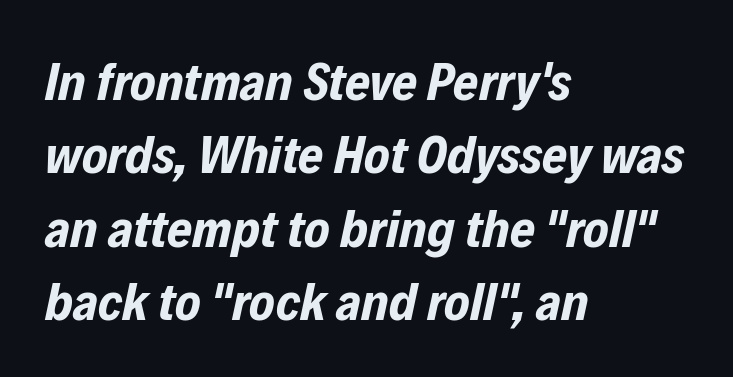
Type without underlining. The tracking reads as untouched default to a designer's eye. Compared with typical paragraphs, the rows here are spaced about the same. The passage shown is emphatically bold.
